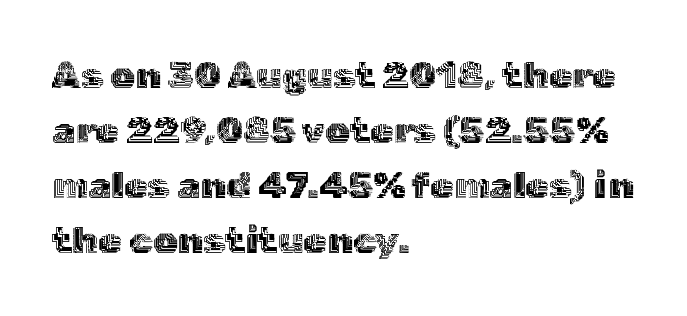
{"italic": "no", "width": "normal", "x_height": "medium", "monospaced": "no", "underline": "no", "align": "left", "line_spacing": "normal", "line_spacing_ratio": 1.45, "letter_spacing": "normal", "letter_spacing_em": 0.0, "glyph_px": 38}
